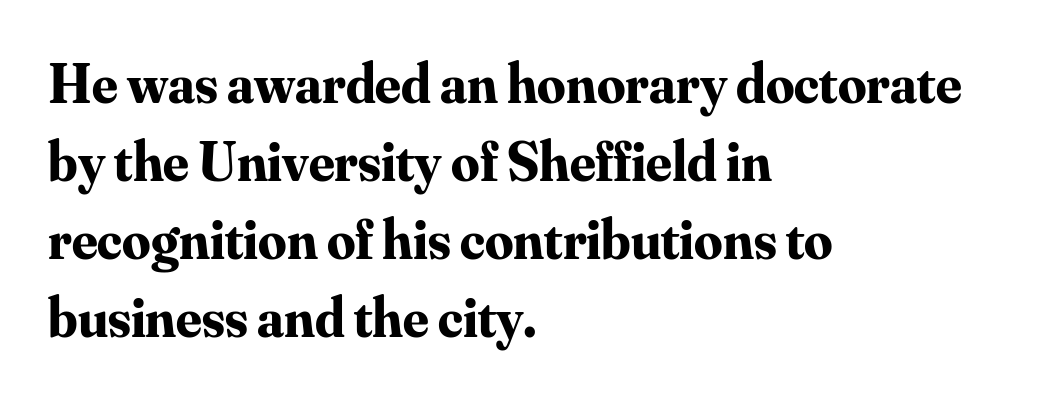
These lines are composed in type with serifs. The glyphs have the mass of a bold cut. Anything drawn beneath the words? Only blank space. Between one letter and the next there's only the usual sliver of space. A roman cut, with each character standing at attention.
